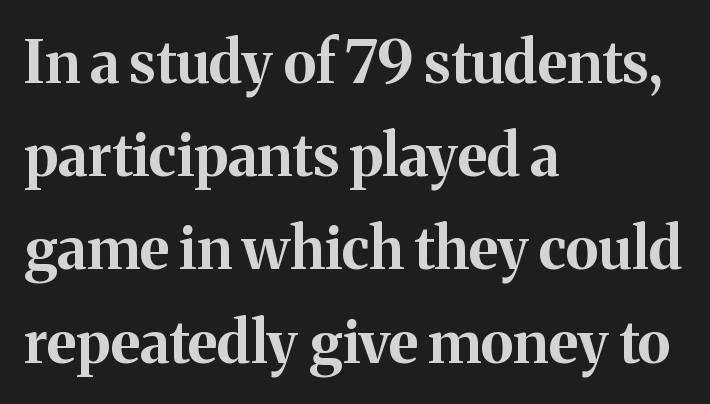
The image shows 59 px bold serif type, upright; set left-aligned, normal line spacing (1.58x), normal letter spacing, not underlined; medium stroke contrast and a medium x-height.
